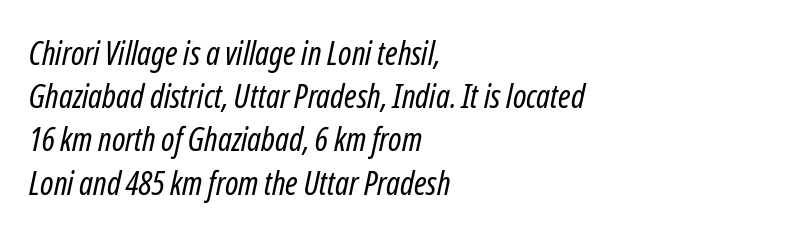
Q: Is the text bold? A: No.
Q: Is the text italic (slanted)? A: Yes, it leans right by about 12 degrees.
Q: Is the text underlined? A: No.
Q: How is the paragraph aligned? A: Left-aligned.
Q: Is the spacing between letters normal or unusually wide? A: Normal.
Q: Is the spacing between lines tight, normal or loose? A: Normal.
Q: Width (condensed, normal, or wide)? A: Condensed.
Q: Stroke contrast? A: Low.
Q: x-height? A: Medium.
Q: Monospaced? A: No.
